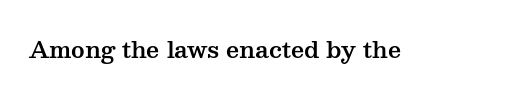
{"italic": "no", "underline": "no", "letter_spacing": "normal", "letter_spacing_em": 0.0, "glyph_px": 23}
